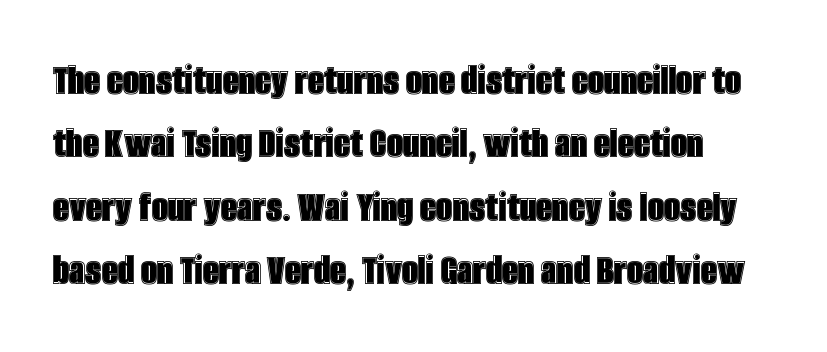
{"italic": "no", "width": "condensed", "x_height": "large", "monospaced": "no", "underline": "no", "line_spacing": "normal", "line_spacing_ratio": 1.41, "letter_spacing": "normal", "letter_spacing_em": 0.0, "glyph_px": 45}
